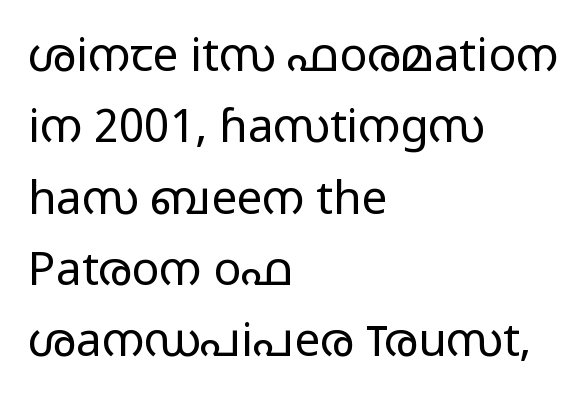
Nothing sits at the stroke ends, so this counts as sans-serif. No word sits above an underline. Weight class: somewhere from thin through regular. Short and long lines alike share a common starting point at left. Successive baselines arrive at the customary interval. Italic: no, the glyphs are upright roman.
